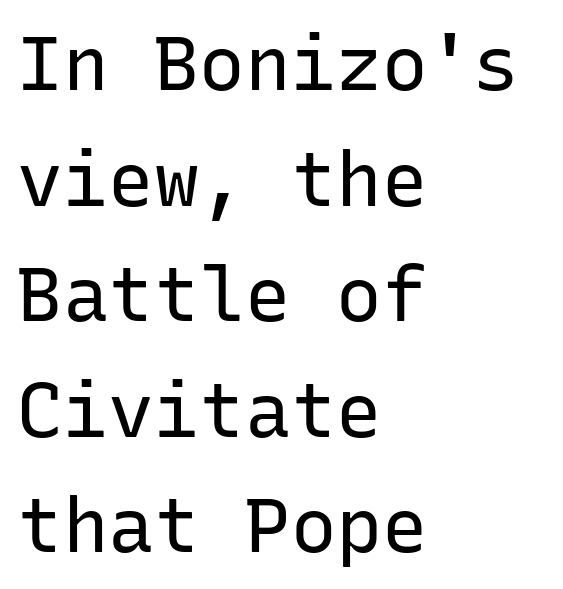
Baseline-to-baseline distance is the conventional proportion of letter height. A typesetter would call this monospace, since all characters share one set width. Underline: absent. The horizontal fit of the characters is conventional and even. The paragraph shown leans on its left margin. Posture: straight, roman, zero tilt.
